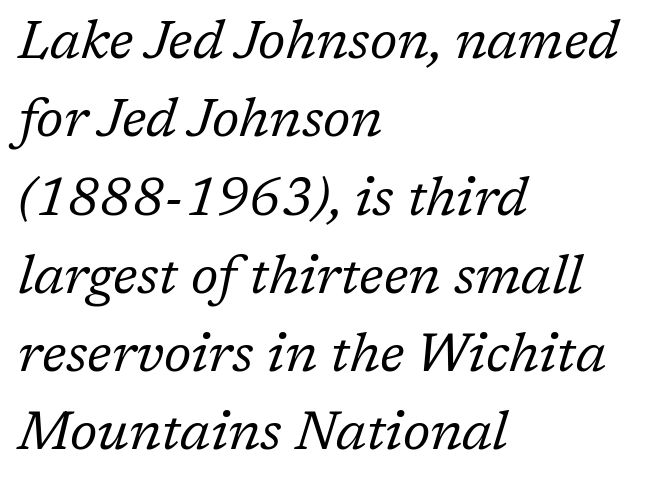
Words float on clear page, feet unadorned. You could not count columns in this text — the font is proportionally spaced. The rendering uses a moderate line-height, typical for paragraphs. When letters slant like this, we call the style italic.
